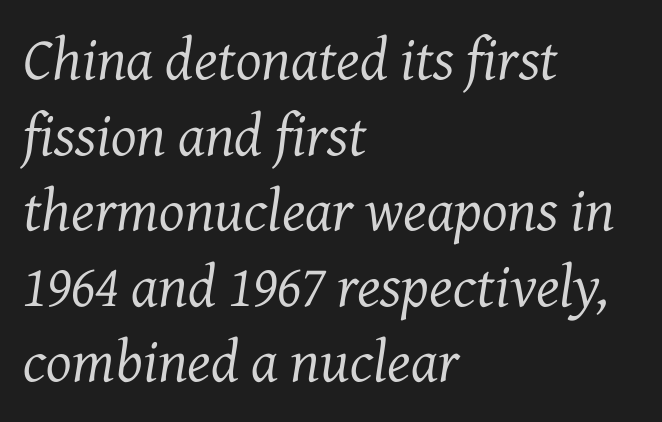
Q: Is the text bold? A: No.
Q: Is the text italic (slanted)? A: Yes, it leans right by about 7 degrees.
Q: Is the typeface a serif or a sans-serif typeface? A: Serif.
Q: Is the text underlined? A: No.
Q: How is the paragraph aligned? A: Left-aligned.
Q: Is the spacing between letters normal or unusually wide? A: Normal.
Q: Is the spacing between lines tight, normal or loose? A: Normal.
Q: Width (condensed, normal, or wide)? A: Normal.
Q: Stroke contrast? A: Medium.
Q: x-height? A: Medium.
Q: Monospaced? A: No.
